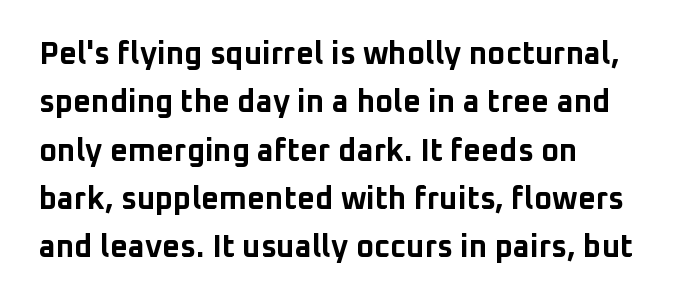
Q: Is the text bold? A: Yes.
Q: Is the text italic (slanted)? A: No, it is upright.
Q: Is the typeface a serif or a sans-serif typeface? A: Sans-serif.
Q: Is the text underlined? A: No.
Q: How is the paragraph aligned? A: Left-aligned.
Q: Is the spacing between letters normal or unusually wide? A: Normal.
Q: Is the spacing between lines tight, normal or loose? A: Normal.
Q: Width (condensed, normal, or wide)? A: Normal.
Q: Stroke contrast? A: Low.
Q: x-height? A: Medium.
Q: Monospaced? A: No.
